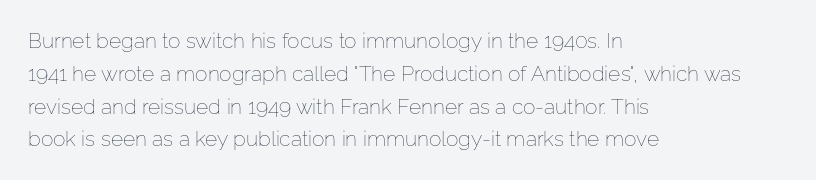
{"italic": "no", "bold": "no", "underline": "no", "align": "left", "line_spacing": "normal", "line_spacing_ratio": 1.56, "letter_spacing": "normal", "letter_spacing_em": 0.0, "glyph_px": 21}
